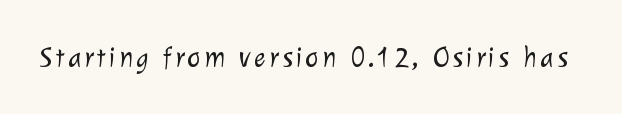
{"serif": "no", "bold": "no", "weight": "light", "width": "normal", "stroke_contrast": "low", "x_height": "medium", "monospaced": "no", "underline": "no", "glyph_px": 28}
